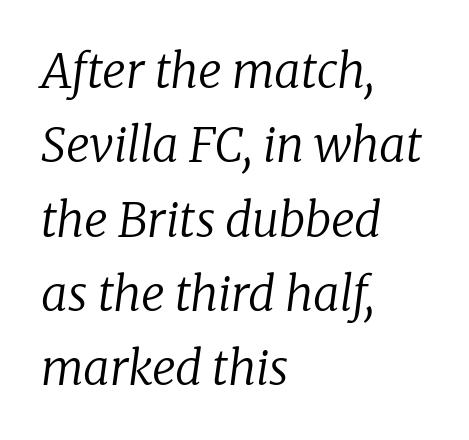
{"serif": "yes", "italic": "yes", "lean": "right", "slant_degrees": 8, "bold": "no", "weight": "regular", "width": "normal", "stroke_contrast": "low", "x_height": "medium", "monospaced": "no", "underline": "no", "align": "left", "line_spacing": "normal", "line_spacing_ratio": 1.58, "letter_spacing": "normal", "letter_spacing_em": 0.0, "glyph_px": 47}
